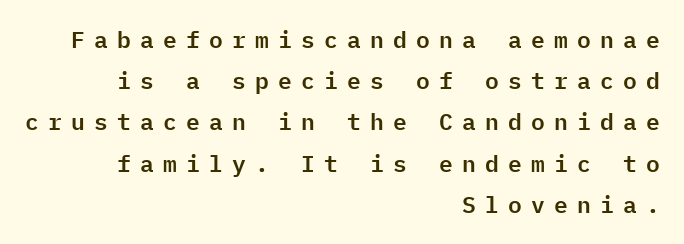
The rendering inserts visible extra space after every character. Upright lettering throughout. Each row of text sits above clean, open space. The rendering anchors every line to the right-hand side.
